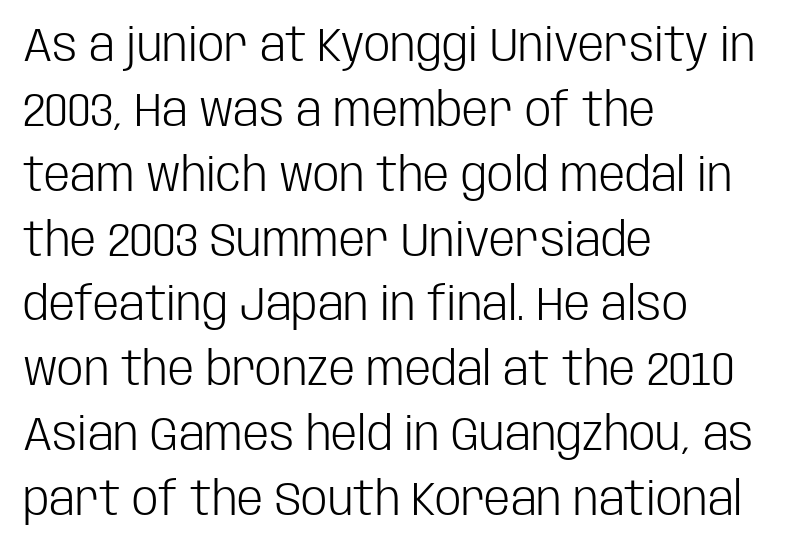
The image shows 47 px light, condensed sans-serif type, upright; set left-aligned, normal line spacing (1.38x), normal letter spacing, not underlined; low stroke contrast and a large x-height.
